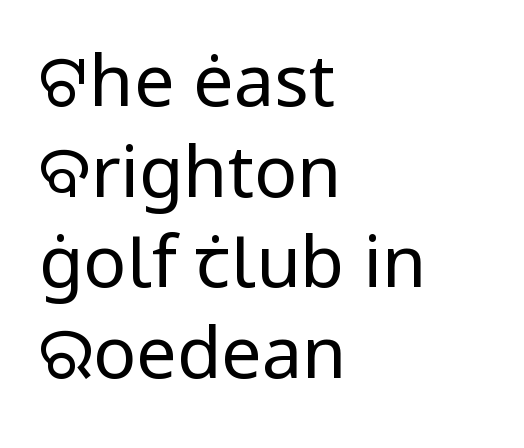
{"serif": "no", "italic": "no", "bold": "no", "weight": "regular", "width": "normal", "stroke_contrast": "low", "x_height": "medium", "monospaced": "no", "underline": "no", "align": "left", "line_spacing": "normal", "line_spacing_ratio": 1.26, "letter_spacing": "normal", "letter_spacing_em": 0.0, "glyph_px": 72}
